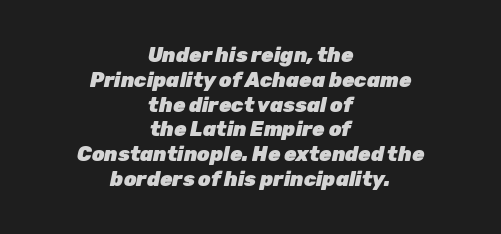
The image shows 20 px bold type, italic (leaning right); set centered, line spacing 1.24x, normal letter spacing, not underlined.
